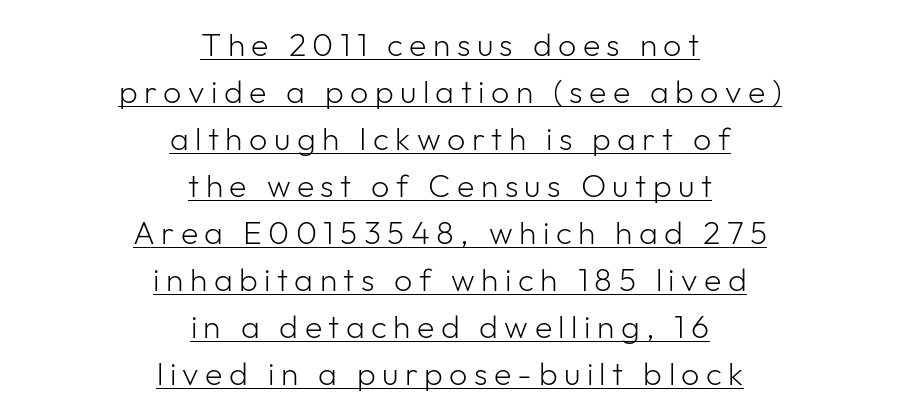
Q: Is the text bold? A: No.
Q: Is the text italic (slanted)? A: No, it is upright.
Q: Is the typeface a serif or a sans-serif typeface? A: Sans-serif.
Q: Is the text underlined? A: Yes.
Q: How is the paragraph aligned? A: Centered.
Q: Is the spacing between letters normal or unusually wide? A: Unusually wide.
Q: Is the spacing between lines tight, normal or loose? A: Normal.
Q: Width (condensed, normal, or wide)? A: Normal.
Q: Stroke contrast? A: Low.
Q: x-height? A: Medium.
Q: Monospaced? A: No.
